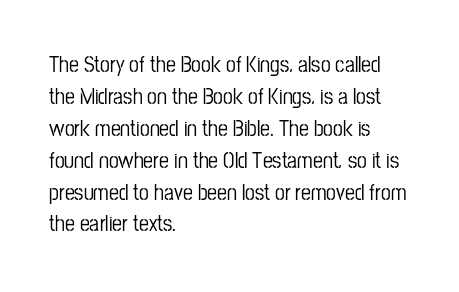
The image shows 22 px text type, upright; set left-aligned, normal line spacing (1.45x), normal letter spacing, not underlined.
